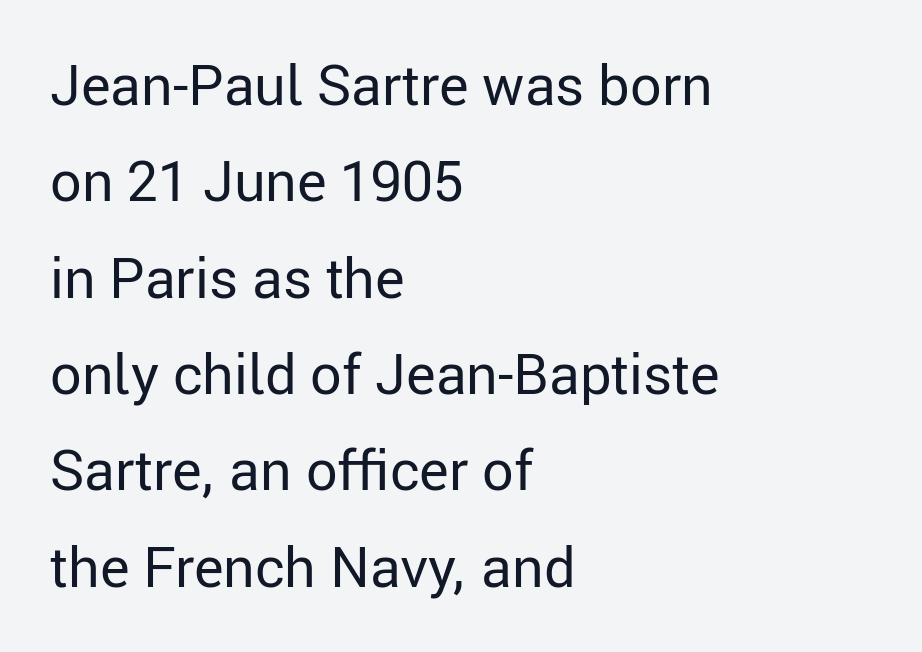
The image shows 56 px regular-weight sans-serif type, upright; set left-aligned, line spacing 1.72x, normal letter spacing, not underlined; low stroke contrast and a medium x-height.
